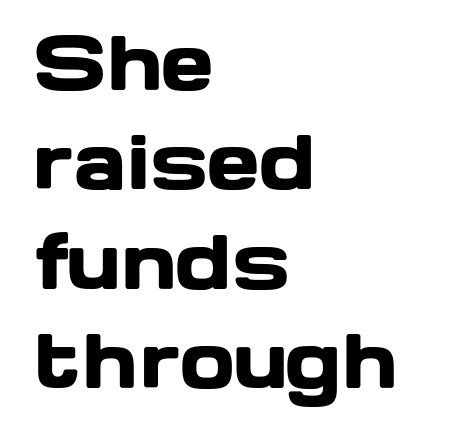
Honestly, the letter spacing is just normal — you wouldn't notice it. This is sans-serif lettering, the kind often seen on screens and signage. If you measured baseline to baseline, you'd find a middling distance. Note the varied advance widths — an 'i' is clearly narrower than an 'm'.
